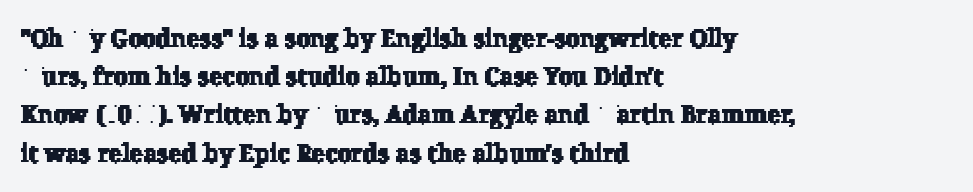
Horizontally, the lines are justified to the leading edge only. These lines sit exactly where default settings would place them. The tracking reads as untouched default to a designer's eye. The string is rendered with underlining switched off.
